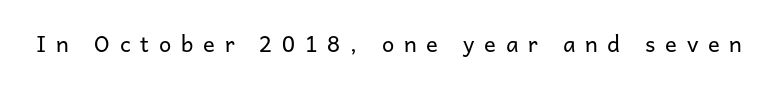
Q: Is the text bold? A: No.
Q: Is the text italic (slanted)? A: No, it is upright.
Q: Is the text underlined? A: No.
Q: Is the spacing between letters normal or unusually wide? A: Unusually wide.
